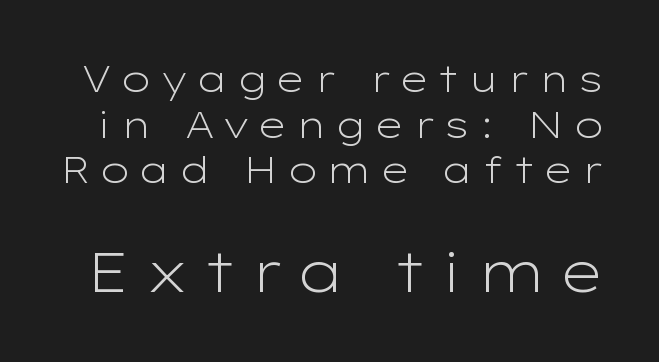
Q: Is the text bold? A: No.
Q: Is the text italic (slanted)? A: No, it is upright.
Q: Is the typeface a serif or a sans-serif typeface? A: Sans-serif.
Q: Is the text underlined? A: No.
Q: Is the spacing between letters normal or unusually wide? A: Unusually wide.
Q: Which block of text is set in a larger size, the first (top) or the second (bottom)? A: The second (bottom) one.
Q: Width (condensed, normal, or wide)? A: Wide.
Q: Stroke contrast? A: Low.
Q: x-height? A: Medium.
Q: Monospaced? A: No.
